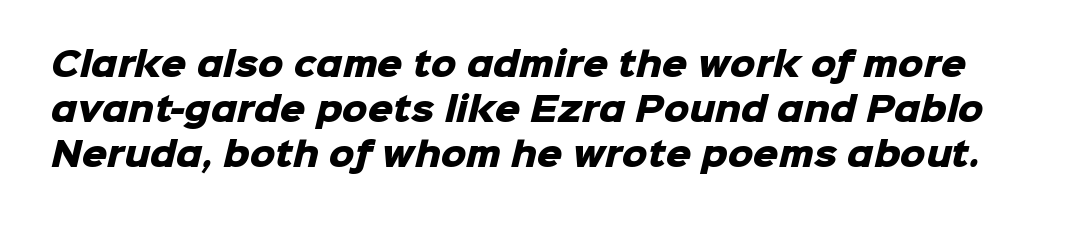
Q: Is the text bold? A: Yes.
Q: Is the typeface a serif or a sans-serif typeface? A: Sans-serif.
Q: Is the text underlined? A: No.
Q: Is the spacing between letters normal or unusually wide? A: Normal.
Q: Is the spacing between lines tight, normal or loose? A: Normal.
Q: Width (condensed, normal, or wide)? A: Normal.
Q: Stroke contrast? A: Low.
Q: x-height? A: Medium.
Q: Monospaced? A: No.
